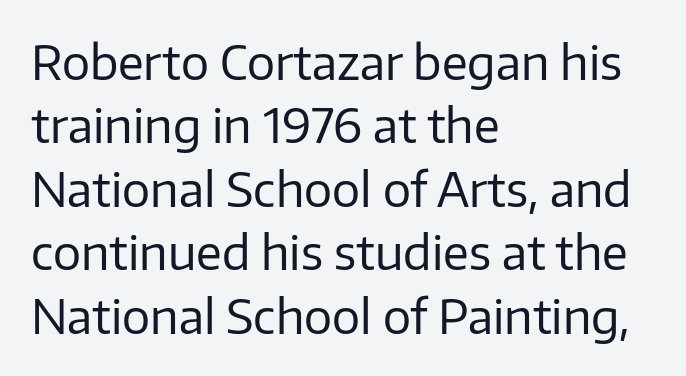
{"serif": "no", "italic": "no", "bold": "no", "weight": "regular", "width": "normal", "stroke_contrast": "low", "x_height": "medium", "monospaced": "no", "underline": "no", "align": "left", "line_spacing": "normal", "line_spacing_ratio": 1.35, "letter_spacing": "normal", "letter_spacing_em": 0.0, "glyph_px": 47}
